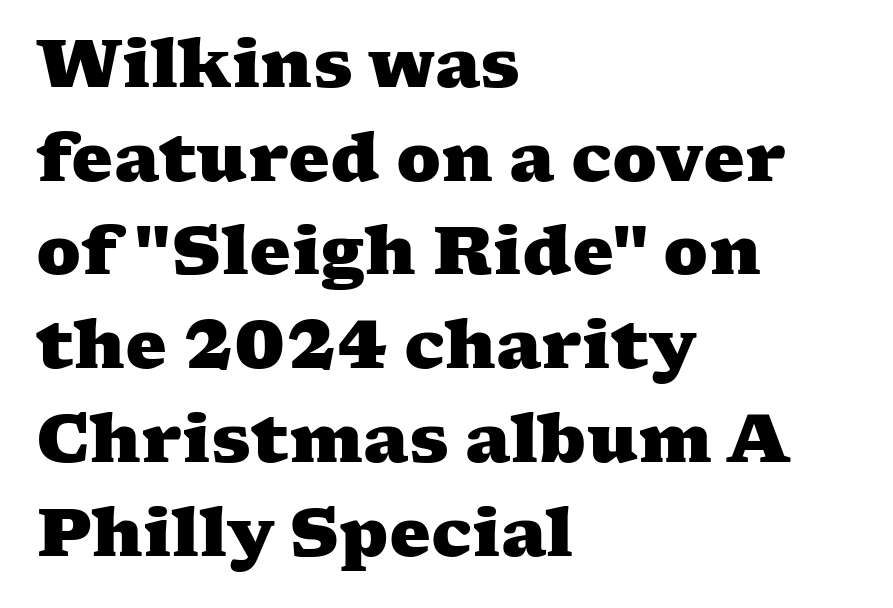
Short and long lines alike share a common starting point at left. How heavy is the stroke? Heavy — this is a bold. Check the space under the baseline: it is left empty. The rows are spaced the way most documents space them.
